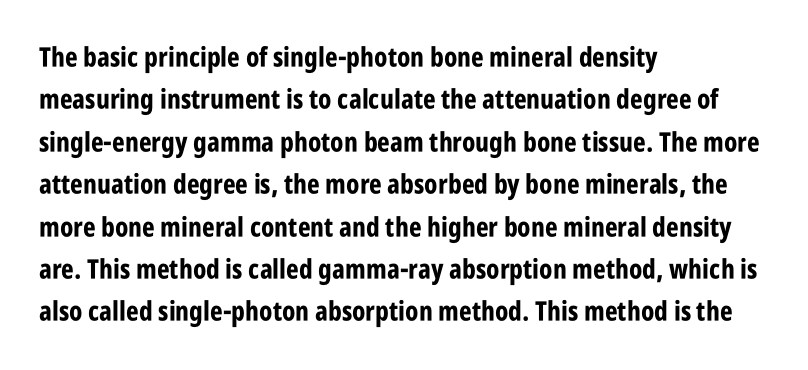
The axis of the letterforms is exactly vertical. The passage is arranged the way most books set body copy — flush left. Beneath every word, the page is bare. Summary of weight: heavy, a full bold. In terms of leading, this rendering sits right in the middle.
